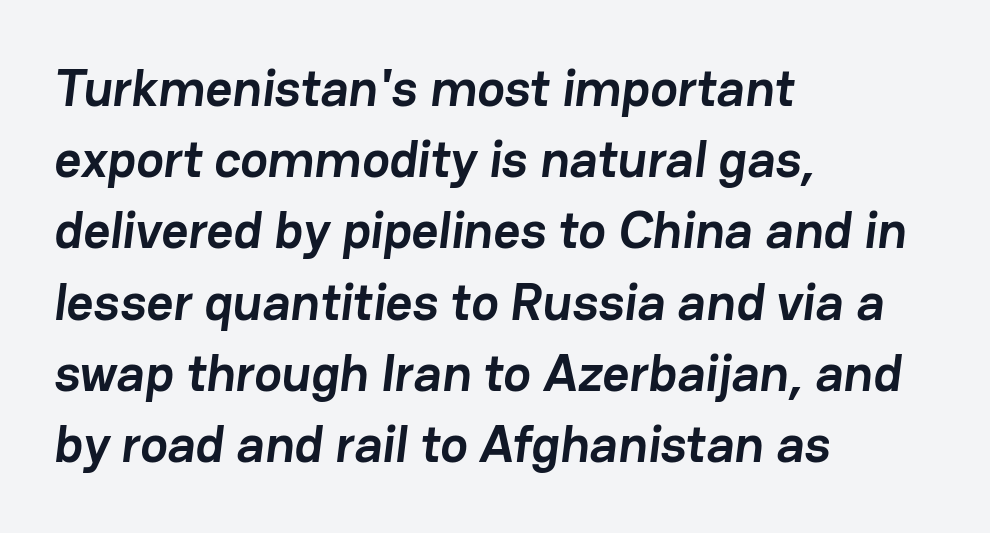
The characters look thick and weighty, a clear bold. In terms of letterform style, serifs are entirely absent. Clear beneath every line of the passage. Rows of type keep a routine distance in the vertical direction. A classic flush-left, rag-right setting is used for this passage.
